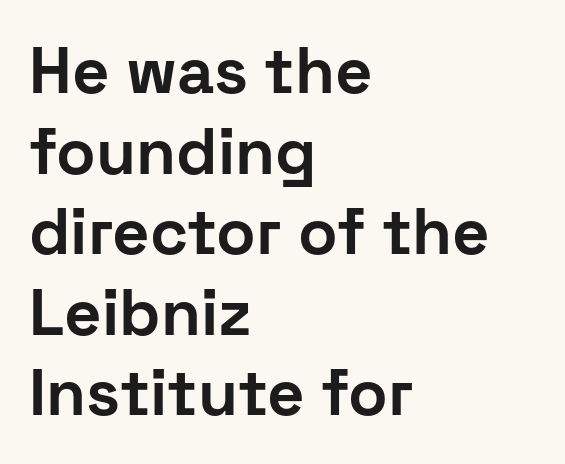
The image shows 65 px bold sans-serif type, upright; set left-aligned, line spacing 1.24x, normal letter spacing, not underlined; low stroke contrast and a medium x-height.
